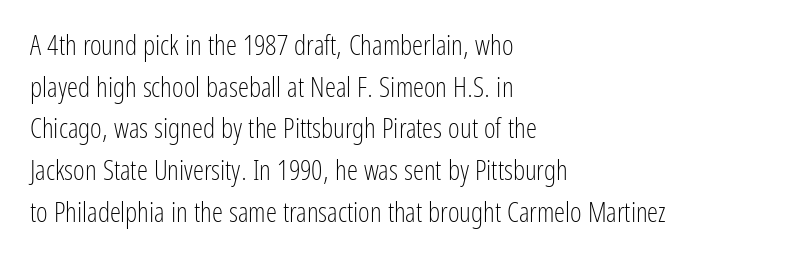
{"serif": "no", "italic": "no", "bold": "no", "weight": "light", "width": "condensed", "stroke_contrast": "low", "x_height": "medium", "monospaced": "no", "underline": "no", "align": "left", "line_spacing": "normal", "line_spacing_ratio": 1.49, "letter_spacing": "normal", "letter_spacing_em": 0.0, "glyph_px": 28}
